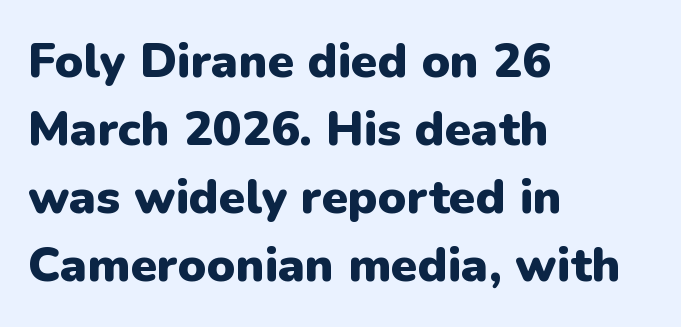
Q: Is the text bold? A: Yes.
Q: Is the text italic (slanted)? A: No, it is upright.
Q: Is the typeface a serif or a sans-serif typeface? A: Sans-serif.
Q: Is the text underlined? A: No.
Q: How is the paragraph aligned? A: Left-aligned.
Q: Is the spacing between letters normal or unusually wide? A: Normal.
Q: Is the spacing between lines tight, normal or loose? A: Normal.
Q: Width (condensed, normal, or wide)? A: Normal.
Q: Stroke contrast? A: Low.
Q: x-height? A: Medium.
Q: Monospaced? A: No.
